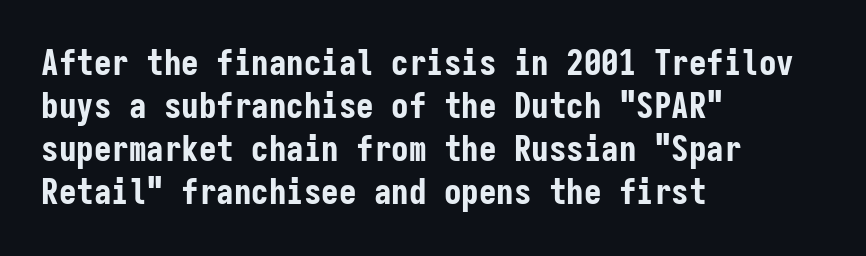
The image shows 35 px bold, condensed sans-serif type, upright, monospaced; set left-aligned, line spacing 1.23x, normal letter spacing, not underlined; low stroke contrast and a medium x-height.
